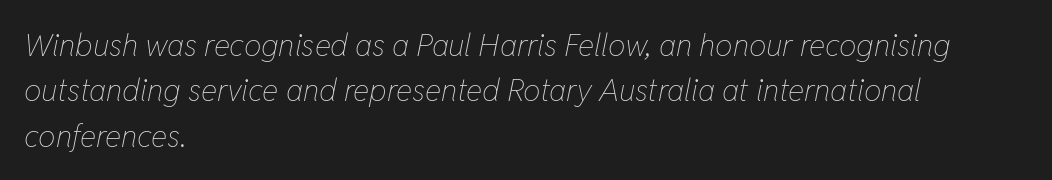
{"italic": "yes", "lean": "right", "slant_degrees": 11, "bold": "no", "weight": "thin", "width": "condensed", "stroke_contrast": "low", "x_height": "medium", "monospaced": "no", "underline": "no", "align": "left", "line_spacing": "normal", "line_spacing_ratio": 1.46, "letter_spacing": "normal", "letter_spacing_em": 0.0, "glyph_px": 31}
